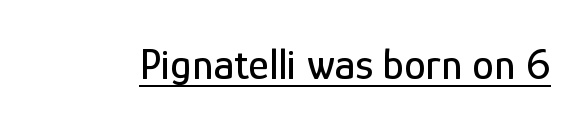
Q: Is the text italic (slanted)? A: No, it is upright.
Q: Is the typeface a serif or a sans-serif typeface? A: Sans-serif.
Q: Is the text underlined? A: Yes.
Q: Is the spacing between letters normal or unusually wide? A: Normal.
Q: Width (condensed, normal, or wide)? A: Condensed.
Q: Stroke contrast? A: Low.
Q: x-height? A: Medium.
Q: Monospaced? A: No.
